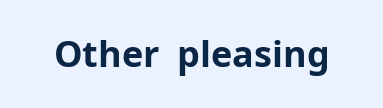
Q: Is the text bold? A: Yes.
Q: Is the text italic (slanted)? A: No, it is upright.
Q: Is the typeface a serif or a sans-serif typeface? A: Sans-serif.
Q: Is the text underlined? A: No.
Q: Is the spacing between letters normal or unusually wide? A: Normal.
Q: Width (condensed, normal, or wide)? A: Normal.
Q: Stroke contrast? A: Low.
Q: x-height? A: Medium.
Q: Monospaced? A: No.
